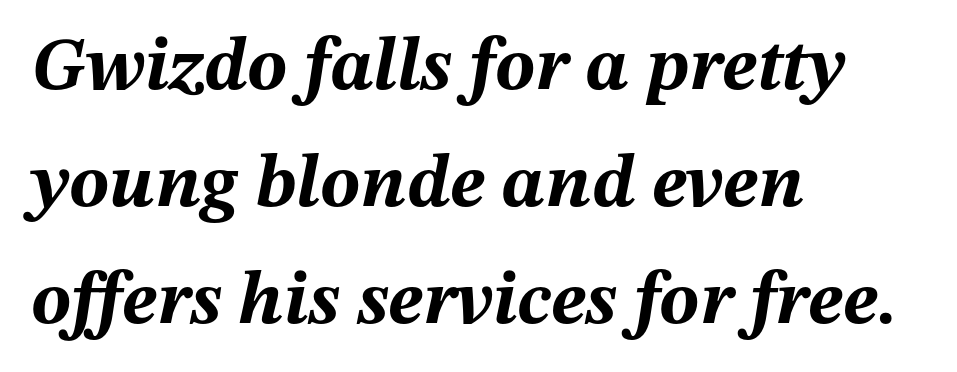
The image shows 75 px bold type, italic (leaning right); set left-aligned, normal line spacing (1.56x), normal letter spacing, not underlined; medium stroke contrast and a medium x-height.
